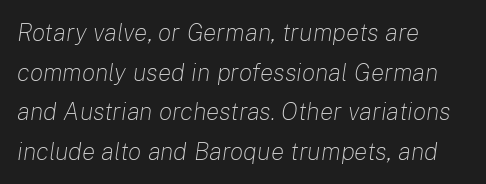
No letter is thick-stroked: the sample isn't bold. What's the leading like? Ordinary, nothing unusual. The whole block is typeset with a tilt. Tracking here is standard; glyphs follow each other at the usual distance.
